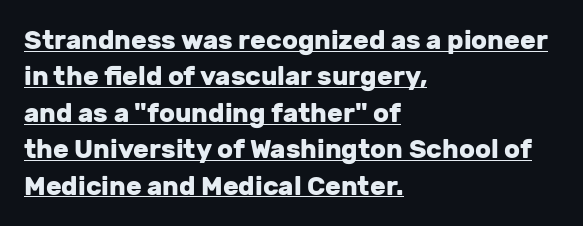
Q: Is the text bold? A: Yes.
Q: Is the text italic (slanted)? A: No, it is upright.
Q: Is the text underlined? A: Yes.
Q: How is the paragraph aligned? A: Left-aligned.
Q: Is the spacing between letters normal or unusually wide? A: Normal.
Q: Is the spacing between lines tight, normal or loose? A: Normal.
